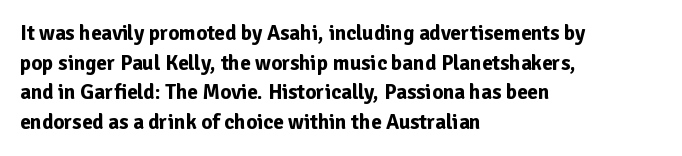
The image shows 21 px bold type, upright; set left-aligned, normal line spacing (1.41x), normal letter spacing, not underlined.
